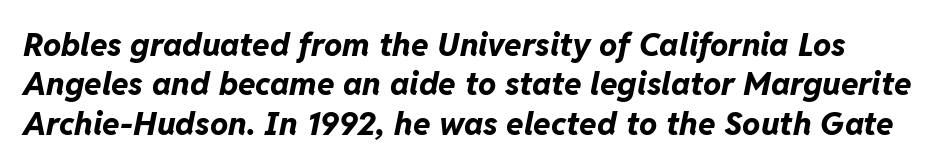
The image shows 32 px bold type, italic (leaning right); set line spacing 1.23x, normal letter spacing, not underlined; low stroke contrast and a medium x-height.
